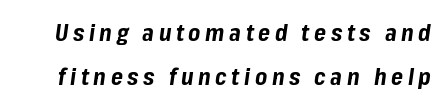
{"italic": "yes", "lean": "right", "slant_degrees": 8, "bold": "yes", "underline": "no", "line_spacing": "loose", "line_spacing_ratio": 1.93, "letter_spacing": "wide", "letter_spacing_em": 0.2, "glyph_px": 23}
